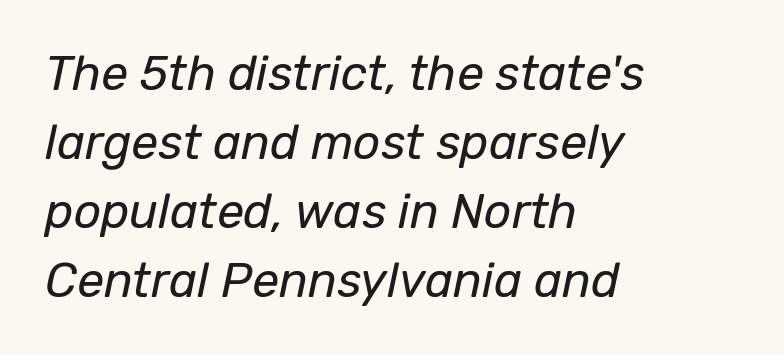
The image shows 48 px regular-weight type, italic (leaning right); set left-aligned, normal line spacing (1.44x), normal letter spacing, not underlined; low stroke contrast and a medium x-height.
